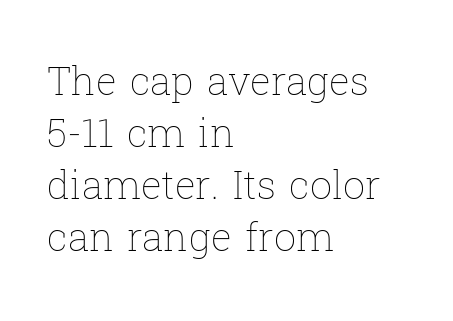
Q: Is the text bold? A: No.
Q: Is the text italic (slanted)? A: No, it is upright.
Q: Is the text underlined? A: No.
Q: How is the paragraph aligned? A: Left-aligned.
Q: Is the spacing between letters normal or unusually wide? A: Normal.
Q: Is the spacing between lines tight, normal or loose? A: Normal.
Q: Width (condensed, normal, or wide)? A: Normal.
Q: Stroke contrast? A: Low.
Q: x-height? A: Medium.
Q: Monospaced? A: No.
